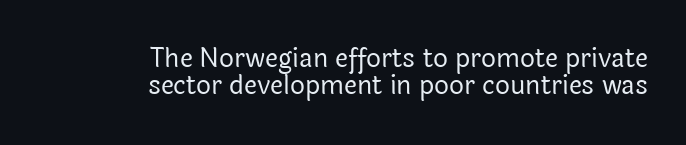
Q: Is the text bold? A: No.
Q: Is the text italic (slanted)? A: No, it is upright.
Q: Is the text underlined? A: No.
Q: How is the paragraph aligned? A: Right-aligned.
Q: Is the spacing between letters normal or unusually wide? A: Normal.
Q: Is the spacing between lines tight, normal or loose? A: Tight.
